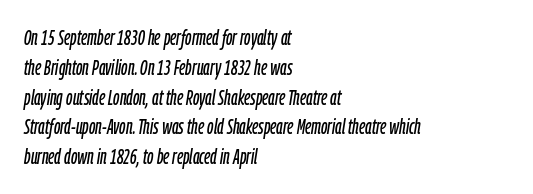
The font's italic variant was chosen for this text. The typesetter chose a ragged-right arrangement here. Words float on clear page, feet unadorned. Characters follow at the spacing the type designer built in.
